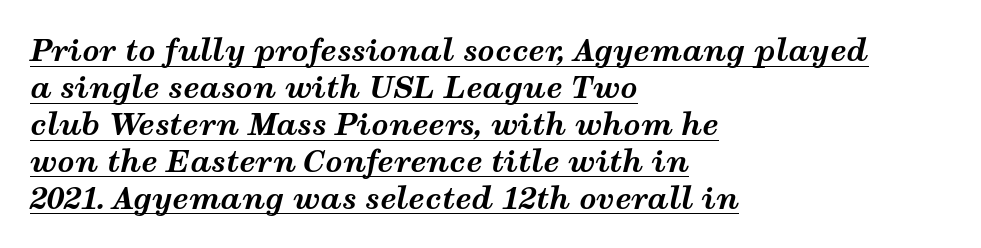
The image shows 30 px bold, wide type, italic (leaning right); set left-aligned, line spacing 1.23x, normal letter spacing, underlined; medium stroke contrast and a medium x-height.
